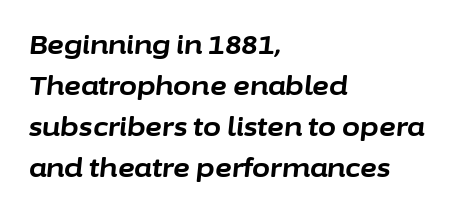
Q: Is the text bold? A: Yes.
Q: Is the text italic (slanted)? A: Yes, it leans right by about 6 degrees.
Q: Is the text underlined? A: No.
Q: How is the paragraph aligned? A: Left-aligned.
Q: Is the spacing between letters normal or unusually wide? A: Normal.
Q: Is the spacing between lines tight, normal or loose? A: Normal.
